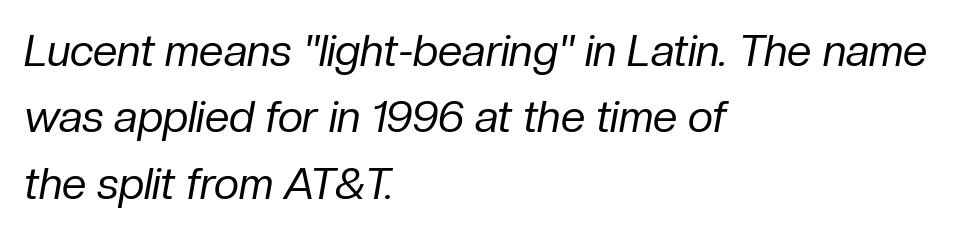
The image shows 44 px regular-weight type, italic (leaning right); set left-aligned, normal line spacing (1.51x), normal letter spacing, not underlined; low stroke contrast and a medium x-height.
